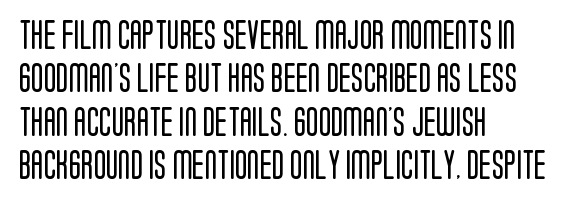
Q: Is the text bold? A: No.
Q: Is the text italic (slanted)? A: No, it is upright.
Q: Is the typeface a serif or a sans-serif typeface? A: Sans-serif.
Q: Is the text underlined? A: No.
Q: How is the paragraph aligned? A: Left-aligned.
Q: Is the spacing between letters normal or unusually wide? A: Normal.
Q: Is the spacing between lines tight, normal or loose? A: Normal.
Q: Width (condensed, normal, or wide)? A: Condensed.
Q: Stroke contrast? A: Low.
Q: x-height? A: Large.
Q: Monospaced? A: No.
